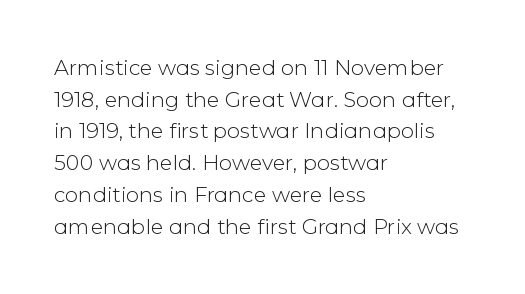
Q: Is the text bold? A: No.
Q: Is the text italic (slanted)? A: No, it is upright.
Q: Is the text underlined? A: No.
Q: How is the paragraph aligned? A: Left-aligned.
Q: Is the spacing between letters normal or unusually wide? A: Normal.
Q: Is the spacing between lines tight, normal or loose? A: Normal.
